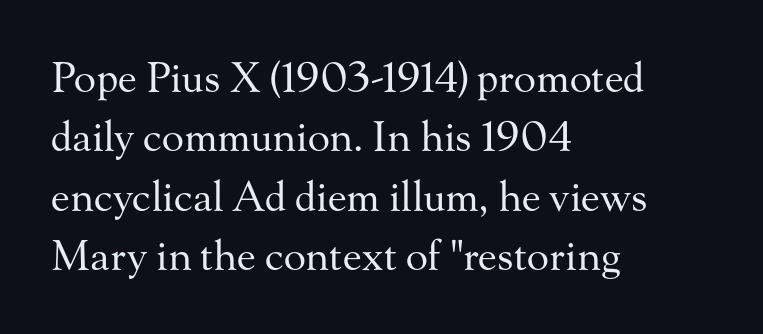
{"serif": "yes", "italic": "no", "bold": "no", "weight": "regular", "width": "normal", "stroke_contrast": "medium", "x_height": "small", "monospaced": "no", "underline": "no", "align": "left", "line_spacing": "normal", "line_spacing_ratio": 1.45, "letter_spacing": "normal", "letter_spacing_em": 0.0, "glyph_px": 41}
